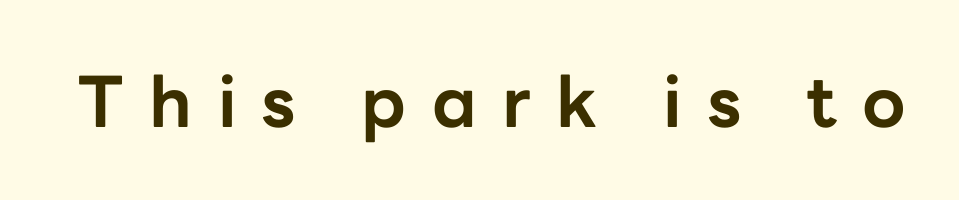
Q: Is the text bold? A: Yes.
Q: Is the text italic (slanted)? A: No, it is upright.
Q: Is the typeface a serif or a sans-serif typeface? A: Sans-serif.
Q: Is the text underlined? A: No.
Q: Is the spacing between letters normal or unusually wide? A: Unusually wide.
Q: Width (condensed, normal, or wide)? A: Normal.
Q: Stroke contrast? A: Low.
Q: x-height? A: Medium.
Q: Monospaced? A: No.
